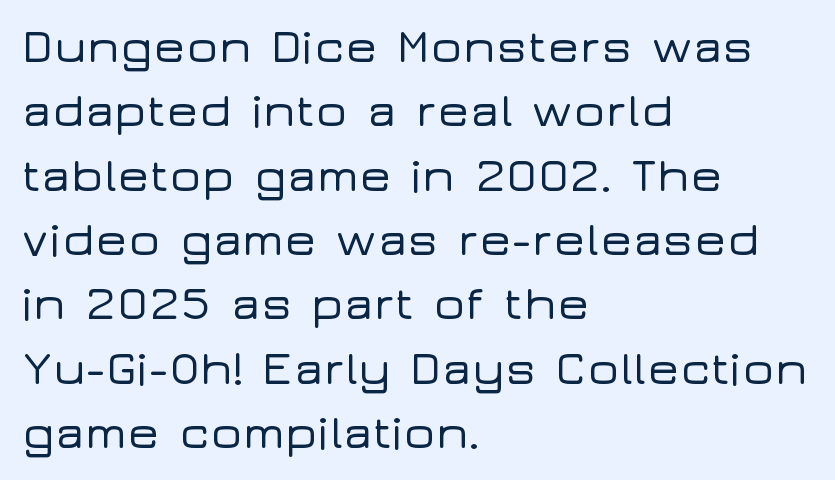
Q: Is the text italic (slanted)? A: No, it is upright.
Q: Is the typeface a serif or a sans-serif typeface? A: Sans-serif.
Q: Is the text underlined? A: No.
Q: How is the paragraph aligned? A: Left-aligned.
Q: Is the spacing between letters normal or unusually wide? A: Normal.
Q: Is the spacing between lines tight, normal or loose? A: Normal.
Q: Width (condensed, normal, or wide)? A: Wide.
Q: Stroke contrast? A: Low.
Q: x-height? A: Medium.
Q: Monospaced? A: No.
